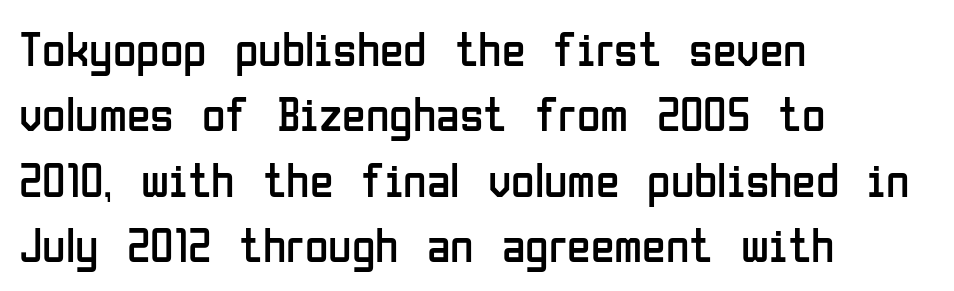
Q: Is the text bold? A: No.
Q: Is the text italic (slanted)? A: No, it is upright.
Q: Is the typeface a serif or a sans-serif typeface? A: Sans-serif.
Q: Is the text underlined? A: No.
Q: How is the paragraph aligned? A: Left-aligned.
Q: Is the spacing between letters normal or unusually wide? A: Normal.
Q: Is the spacing between lines tight, normal or loose? A: Normal.
Q: Width (condensed, normal, or wide)? A: Condensed.
Q: Stroke contrast? A: Low.
Q: x-height? A: Medium.
Q: Monospaced? A: No.
